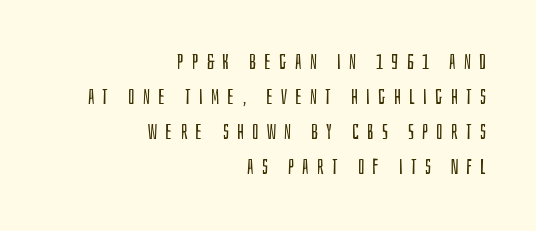
The image shows 21 px text type, upright; set right-aligned, normal line spacing (1.67x), unusually wide letter spacing (+0.39 em), not underlined.
